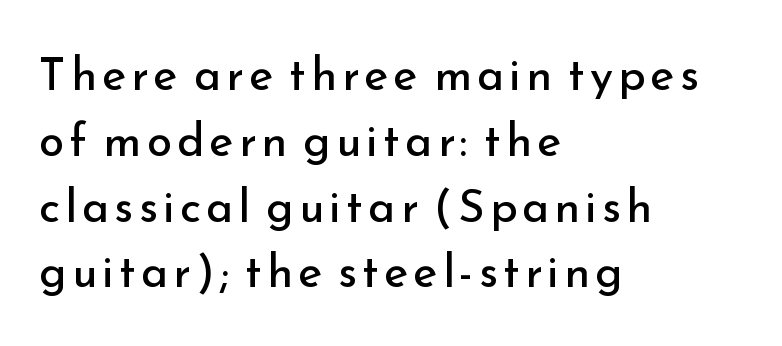
Q: Is the text bold? A: No.
Q: Is the text italic (slanted)? A: No, it is upright.
Q: Is the typeface a serif or a sans-serif typeface? A: Sans-serif.
Q: Is the text underlined? A: No.
Q: How is the paragraph aligned? A: Left-aligned.
Q: Is the spacing between lines tight, normal or loose? A: Normal.
Q: Width (condensed, normal, or wide)? A: Normal.
Q: Stroke contrast? A: Low.
Q: x-height? A: Small.
Q: Monospaced? A: No.
